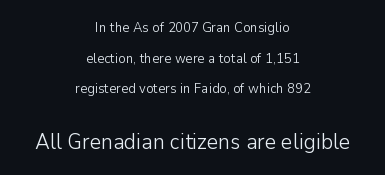
Check under the words: just untouched page. Compared with a typical body face, this is equally light or lighter still. The letterforms sit shoulder to shoulder at normal distance. Reading down the column, the eye jumps a long way to each next line. The paragraph has two soft edges and a firm central axis.
